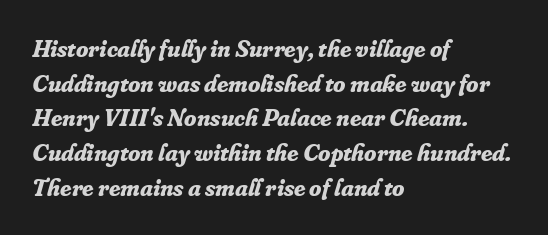
The image shows 25 px bold type, italic (leaning right); set left-aligned, normal line spacing (1.39x), normal letter spacing, not underlined.
